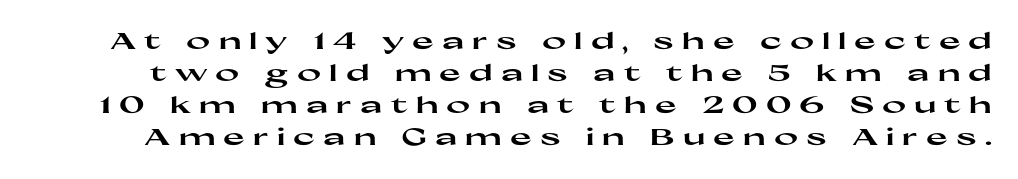
In terms of leading, this rendering sits right in the middle. Inter-character spacing is expanded well beyond the font's built-in metrics. The font is running at its bold setting. The letters stand straight up with perfectly vertical stems.
